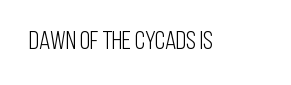
Q: Is the text bold? A: No.
Q: Is the text italic (slanted)? A: No, it is upright.
Q: Is the text underlined? A: No.
Q: Is the spacing between letters normal or unusually wide? A: Normal.
